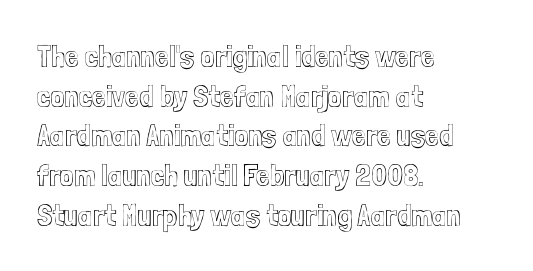
This rendering features lettering with no underline. These lines stack with their left ends in a neat column. The rendering keeps characters at their native spacing. Vertically, the passage feels balanced, rows spaced as you'd expect.
